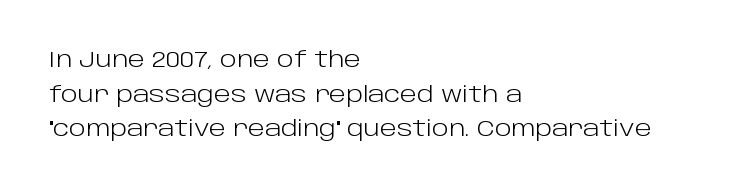
The image shows 22 px text type, upright; set left-aligned, normal line spacing (1.57x), normal letter spacing, not underlined.
